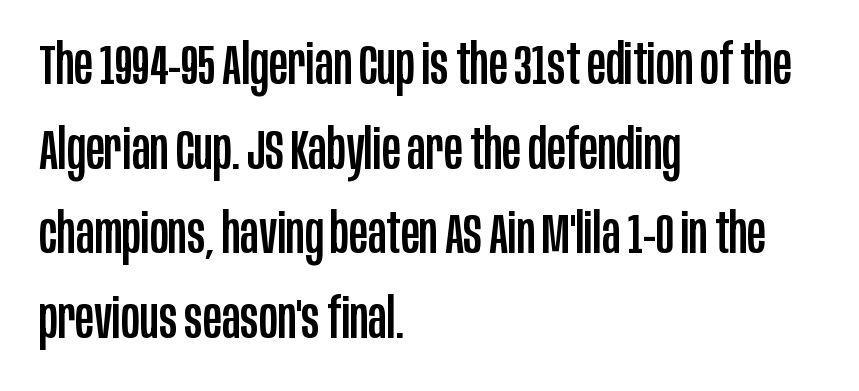
Q: Is the text italic (slanted)? A: No, it is upright.
Q: Is the typeface a serif or a sans-serif typeface? A: Sans-serif.
Q: Is the text underlined? A: No.
Q: How is the paragraph aligned? A: Left-aligned.
Q: Is the spacing between letters normal or unusually wide? A: Normal.
Q: Is the spacing between lines tight, normal or loose? A: Normal.
Q: Width (condensed, normal, or wide)? A: Condensed.
Q: Stroke contrast? A: Low.
Q: x-height? A: Large.
Q: Monospaced? A: No.
